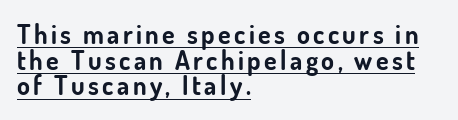
Q: Is the text bold? A: Yes.
Q: Is the text italic (slanted)? A: No, it is upright.
Q: Is the text underlined? A: Yes.
Q: How is the paragraph aligned? A: Left-aligned.
Q: Is the spacing between lines tight, normal or loose? A: Tight.
